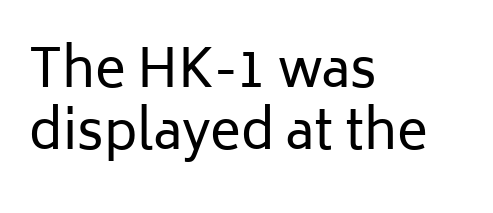
Stroke mass is kept to a normal reading level or below. Do the characters align in a grid? No, the font is proportional. The tracking reads as untouched default to a designer's eye. The glyphs are unaccompanied by any horizontal stroke below them.
